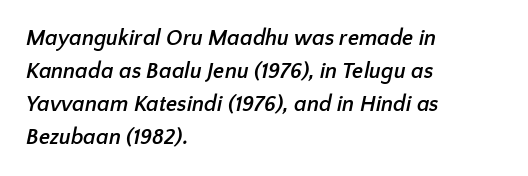
{"bold": "yes", "underline": "no", "align": "left", "line_spacing": "normal", "line_spacing_ratio": 1.5, "letter_spacing": "normal", "letter_spacing_em": 0.0, "glyph_px": 22}
